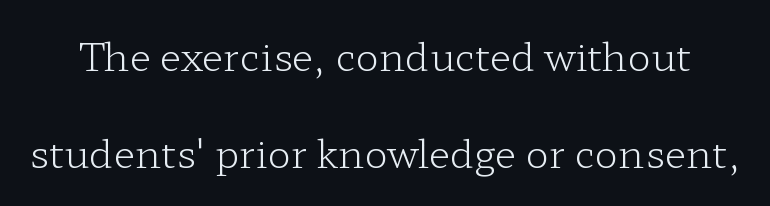
The letters sit at their default tracking, neither squeezed nor spread. Quick note: not italic, upright. Check where the strokes stop: tiny serifs finish them off. Character widths vary here, with narrow letters taking less room than wide ones.
